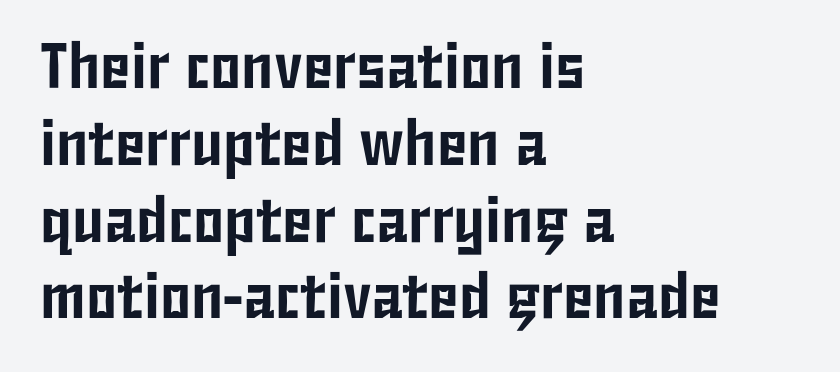
Type style note: lacks serifs. Line beginnings align vertically; line endings do not. Honestly, the letter spacing is just normal — you wouldn't notice it. The type sits square on the baseline with zero lean.
